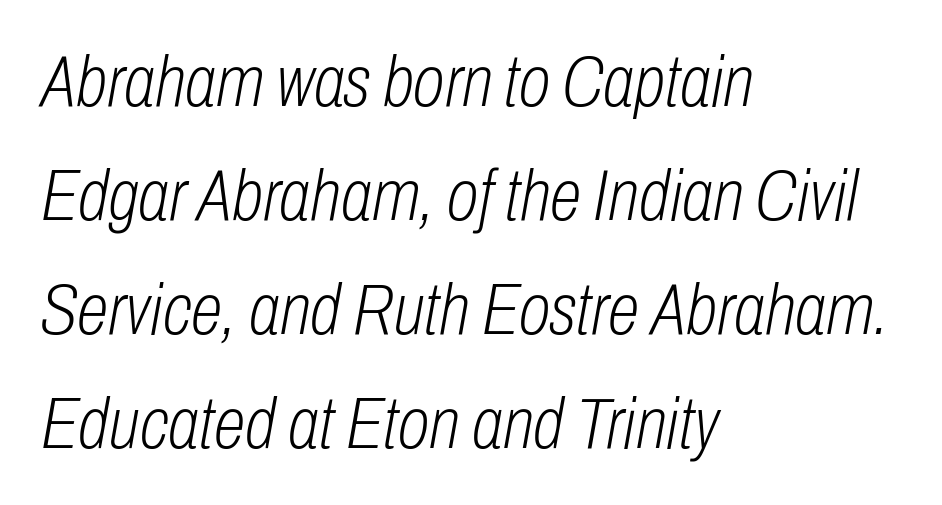
This is oblique type, the kind used for emphasis or titles. Students, observe: this is what conventionally led text looks like. The space beneath each line is pristine and unruled. The letters advance in unequal steps, a hallmark of proportional type. Is the stroke heavy? The answer is a plain regular-or-lighter. Line starts are locked; line ends wander.
